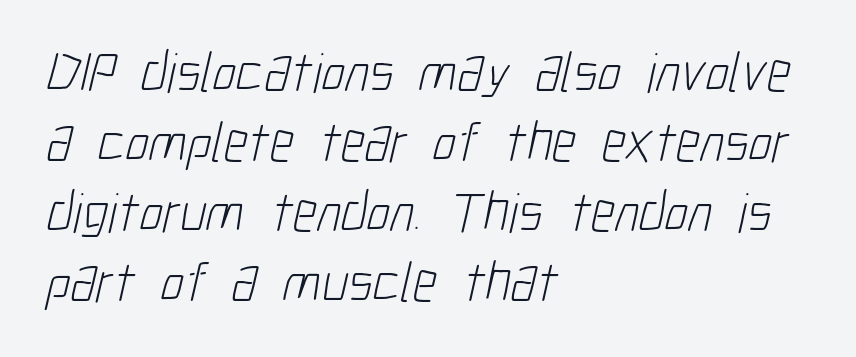
Q: Is the text bold? A: No.
Q: Is the typeface a serif or a sans-serif typeface? A: Sans-serif.
Q: Is the text underlined? A: No.
Q: How is the paragraph aligned? A: Left-aligned.
Q: Is the spacing between letters normal or unusually wide? A: Normal.
Q: Width (condensed, normal, or wide)? A: Condensed.
Q: Stroke contrast? A: Low.
Q: x-height? A: Medium.
Q: Monospaced? A: No.
